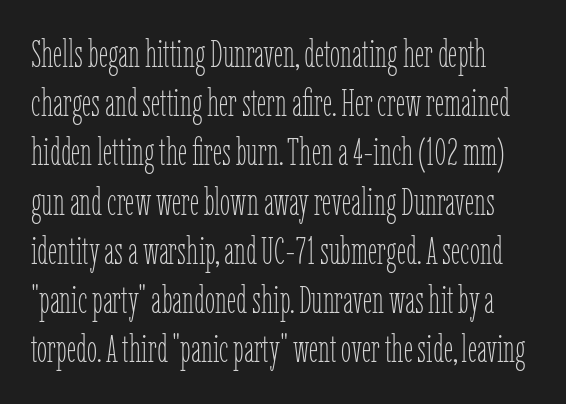
{"italic": "no", "bold": "no", "weight": "thin", "width": "condensed", "stroke_contrast": "low", "x_height": "medium", "monospaced": "no", "underline": "no", "line_spacing": "normal", "line_spacing_ratio": 1.33, "letter_spacing": "normal", "letter_spacing_em": 0.0, "glyph_px": 37}
